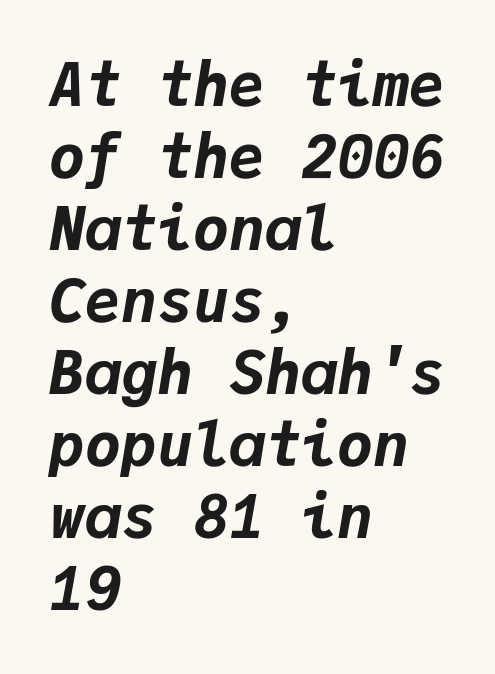
{"italic": "yes", "lean": "right", "slant_degrees": 9, "bold": "yes", "weight": "bold", "width": "normal", "stroke_contrast": "low", "x_height": "medium", "monospaced": "yes", "underline": "no", "align": "left", "line_spacing_ratio": 1.2, "letter_spacing": "normal", "letter_spacing_em": 0.0, "glyph_px": 60}
